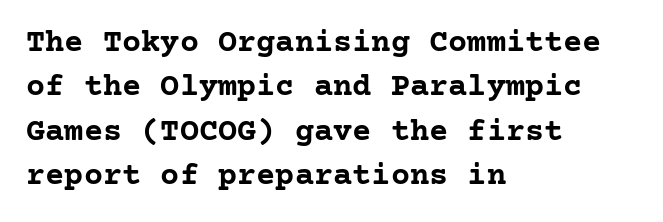
Q: Is the text bold? A: Yes.
Q: Is the text italic (slanted)? A: No, it is upright.
Q: Is the typeface a serif or a sans-serif typeface? A: Serif.
Q: Is the text underlined? A: No.
Q: How is the paragraph aligned? A: Left-aligned.
Q: Is the spacing between letters normal or unusually wide? A: Normal.
Q: Is the spacing between lines tight, normal or loose? A: Normal.
Q: Width (condensed, normal, or wide)? A: Normal.
Q: Stroke contrast? A: Low.
Q: x-height? A: Medium.
